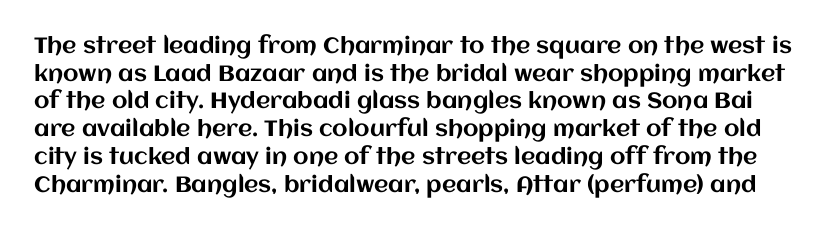
{"italic": "no", "underline": "no", "line_spacing": "normal", "line_spacing_ratio": 1.26, "letter_spacing": "normal", "letter_spacing_em": 0.0, "glyph_px": 22}
